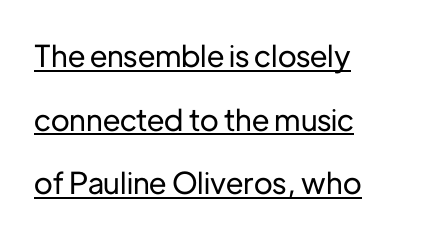
{"serif": "no", "italic": "no", "width": "normal", "stroke_contrast": "low", "x_height": "medium", "monospaced": "no", "underline": "yes", "align": "left", "line_spacing": "loose", "line_spacing_ratio": 2.12, "letter_spacing": "normal", "letter_spacing_em": 0.0, "glyph_px": 30}
